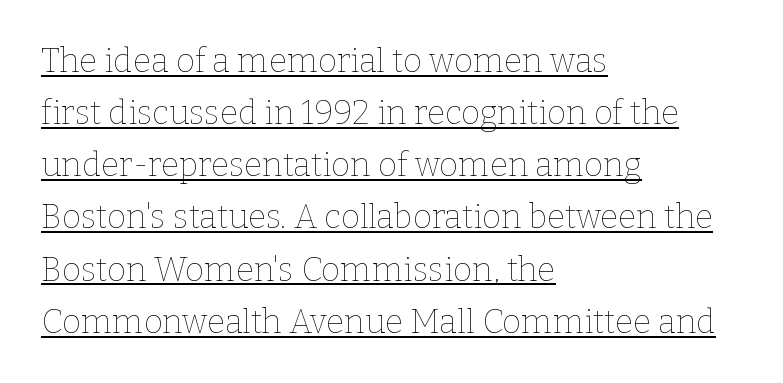
The image shows 33 px thin type, upright; set left-aligned, normal line spacing (1.58x), normal letter spacing, underlined; low stroke contrast and a medium x-height.
